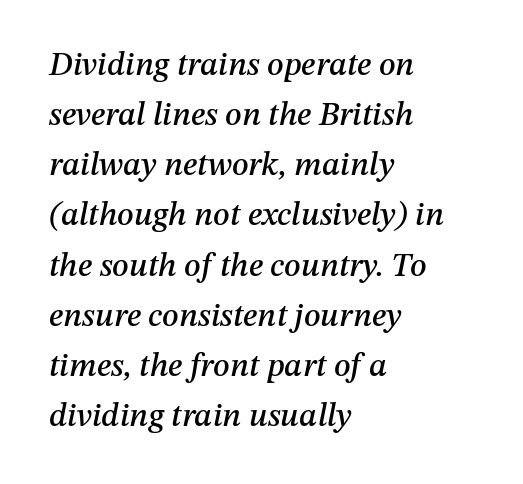
Anything drawn beneath the words? Only blank space. Horizontal alignment here is leftward, the default for most running prose. Looks like regular typesetting: each glyph gets only the width it needs. Slanted lettering throughout.
